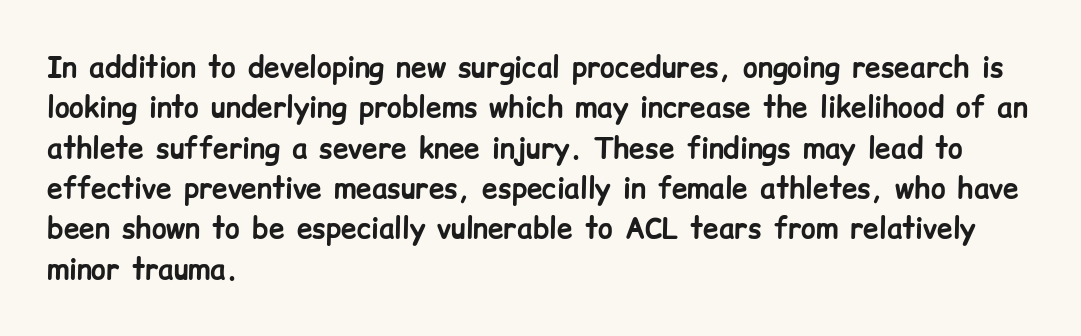
Set as a true bold cut, around the 700 mark. Horizontally, the lines are justified to the leading edge only. Spacing verdict: proportional, widths tailored to each character. The letters stand upright; this is a roman face. Type without underlining. This rendering leaves character spacing at its baseline value.
